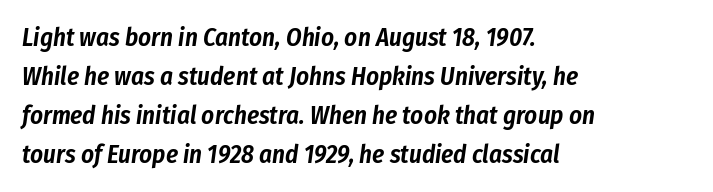
Italic? Definitely — the glyphs are oblique. The letters sit at their default tracking, neither squeezed nor spread. Letters rest on an invisible, unmarked baseline. Is there much room between lines? A standard amount, neither cramped nor airy. One-word summary of the alignment: left.
